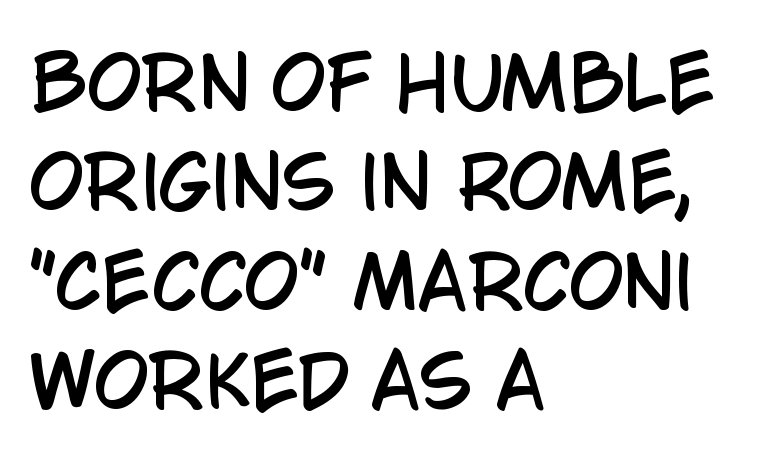
The image shows 71 px condensed sans-serif type, upright; set left-aligned, normal line spacing (1.4x), normal letter spacing, not underlined; low stroke contrast and a large x-height.
